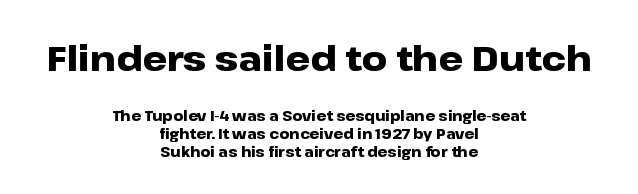
{"serif": "no", "italic": "no", "bold": "yes", "weight": "heavy", "width": "wide", "stroke_contrast": "low", "x_height": "medium", "monospaced": "no", "underline": "no", "align": "center", "line_spacing": "normal", "line_spacing_ratio": 1.28, "letter_spacing": "normal", "letter_spacing_em": 0.0, "larger_block": "first", "size_ratio": 2.5, "glyph_px": 35}
